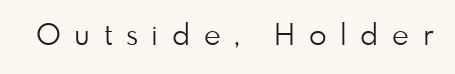
The image shows 29 px light sans-serif type, upright; set unusually wide letter spacing (+0.47 em), not underlined; low stroke contrast and a small x-height.
